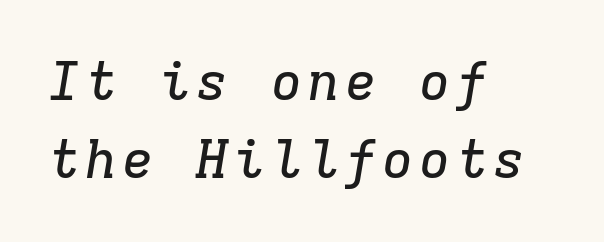
Each letter, wide or thin by design, is forced into the same width here. The area under the type is left untouched. Students, observe: this is what conventionally led text looks like. The type family on display is of the serif kind. Is the type slanted? Yes — the strokes lean at a clear angle. These lines are set flush left with a ragged right edge.
